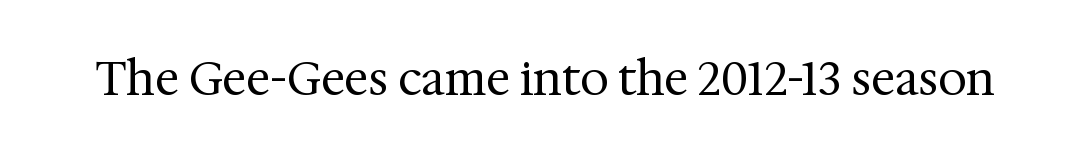
Stem width sits at or under what a default text font uses. Posture: vertical. Look at the bottom of the vertical strokes: they flare into serifs here. Is this a fixed-width face? No — the glyphs have proportional, varying widths.
